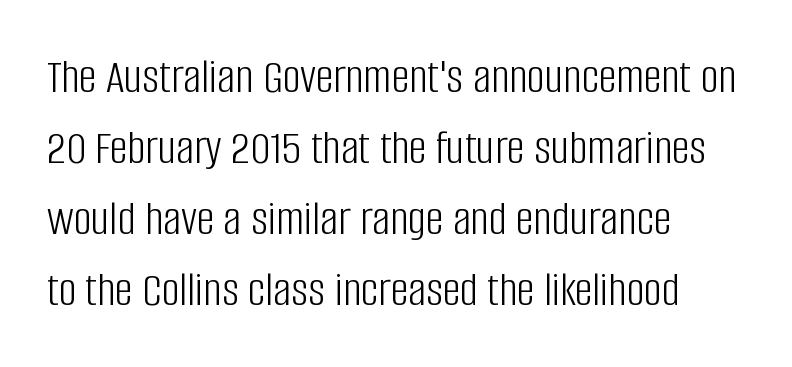
Q: Is the text bold? A: No.
Q: Is the text italic (slanted)? A: No, it is upright.
Q: Is the typeface a serif or a sans-serif typeface? A: Sans-serif.
Q: Is the text underlined? A: No.
Q: How is the paragraph aligned? A: Left-aligned.
Q: Is the spacing between letters normal or unusually wide? A: Normal.
Q: Is the spacing between lines tight, normal or loose? A: Normal.
Q: Width (condensed, normal, or wide)? A: Condensed.
Q: Stroke contrast? A: Low.
Q: x-height? A: Large.
Q: Monospaced? A: No.
